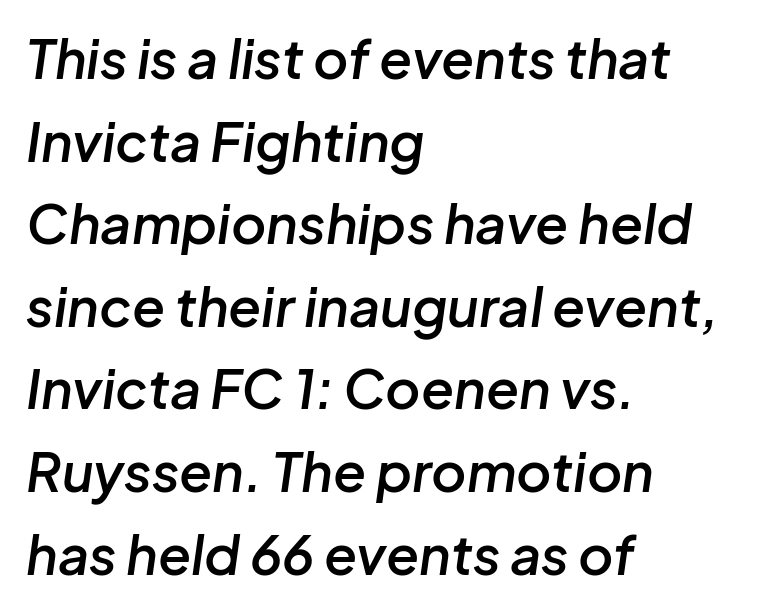
The image shows 54 px semibold type, italic (leaning right); set left-aligned, normal line spacing (1.53x), normal letter spacing, not underlined; low stroke contrast and a medium x-height.
